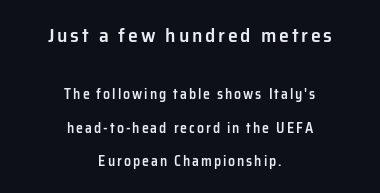
{"italic": "no", "bold": "semi", "underline": "no", "align": "center", "line_spacing": "loose", "line_spacing_ratio": 2.4, "larger_block": "first", "size_ratio": 1.43, "glyph_px": 20}
